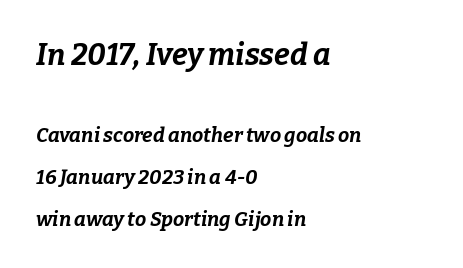
{"italic": "yes", "lean": "right", "slant_degrees": 9, "bold": "yes", "weight": "bold", "width": "normal", "stroke_contrast": "low", "x_height": "medium", "monospaced": "no", "underline": "no", "align": "left", "line_spacing": "loose", "line_spacing_ratio": 2.1, "letter_spacing": "normal", "letter_spacing_em": 0.0, "larger_block": "first", "size_ratio": 1.5, "glyph_px": 30}
